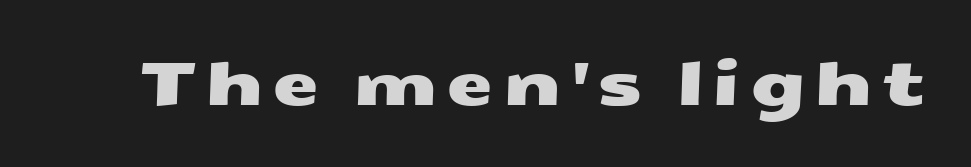
The image shows 60 px wide sans-serif type; set not underlined; medium stroke contrast and a medium x-height.
